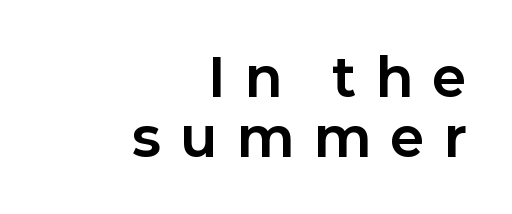
Q: Is the text bold? A: Yes.
Q: Is the text italic (slanted)? A: No, it is upright.
Q: Is the typeface a serif or a sans-serif typeface? A: Sans-serif.
Q: Is the text underlined? A: No.
Q: How is the paragraph aligned? A: Right-aligned.
Q: Is the spacing between letters normal or unusually wide? A: Unusually wide.
Q: Is the spacing between lines tight, normal or loose? A: Tight.
Q: Width (condensed, normal, or wide)? A: Normal.
Q: Stroke contrast? A: Low.
Q: x-height? A: Medium.
Q: Monospaced? A: No.
